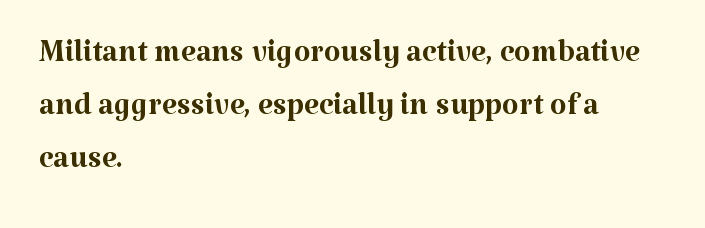
Heaviness? Minimal to ordinary, like unemphasized prose. Plain, unruled lines of type. The letters stand upright; this is a roman face. The passage shown is typed in a proportional face where columns would drift.
